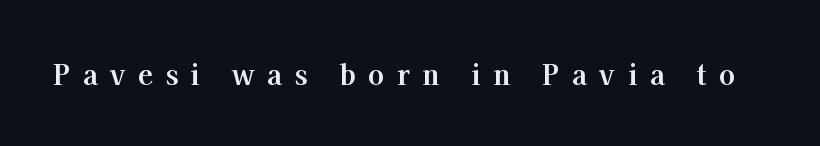
{"italic": "no", "bold": "yes", "underline": "no", "letter_spacing": "wide", "letter_spacing_em": 0.47, "glyph_px": 27}
